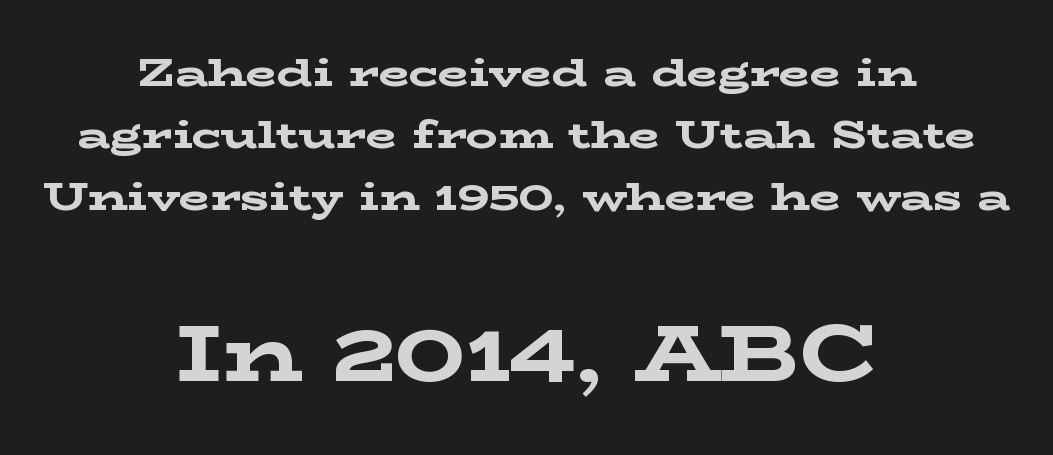
Q: Is the text bold? A: Yes.
Q: Is the text italic (slanted)? A: No, it is upright.
Q: Is the typeface a serif or a sans-serif typeface? A: Serif.
Q: Is the text underlined? A: No.
Q: How is the paragraph aligned? A: Centered.
Q: Is the spacing between letters normal or unusually wide? A: Normal.
Q: Is the spacing between lines tight, normal or loose? A: Normal.
Q: Which block of text is set in a larger size, the first (top) or the second (bottom)? A: The second (bottom) one.
Q: Width (condensed, normal, or wide)? A: Wide.
Q: Stroke contrast? A: Low.
Q: x-height? A: Medium.
Q: Monospaced? A: No.
